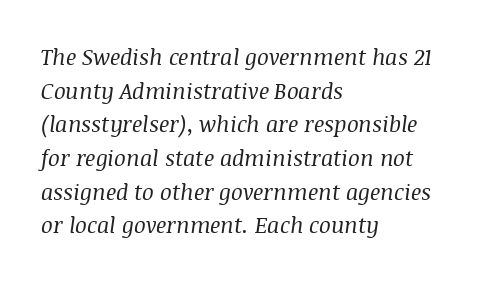
{"italic": "yes", "lean": "right", "slant_degrees": 8, "bold": "no", "underline": "no", "align": "left", "line_spacing": "normal", "line_spacing_ratio": 1.53, "letter_spacing": "normal", "letter_spacing_em": 0.0, "glyph_px": 22}
